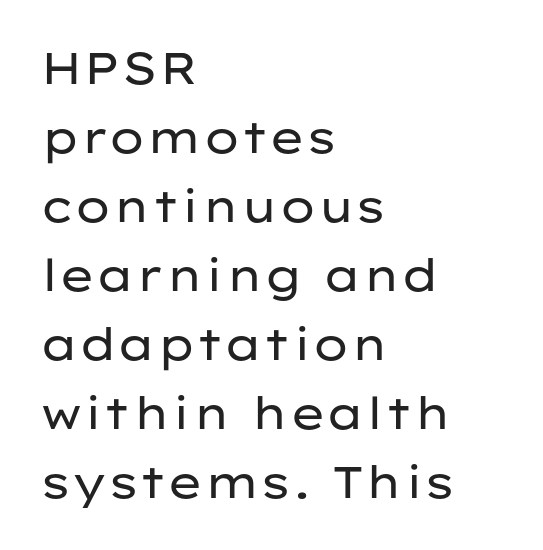
The image shows 44 px regular-weight, wide sans-serif type, upright; set left-aligned, normal line spacing (1.57x), normal letter spacing, not underlined; low stroke contrast and a medium x-height.
